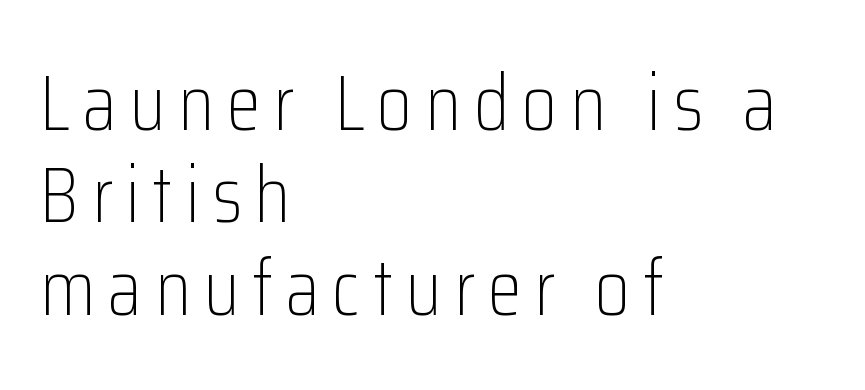
Posture: upright roman. No feet cap the strokes, marking this as sans-serif type. Short and long lines alike share a common starting point at left. Glance below the letters and you will spot only blank space.
